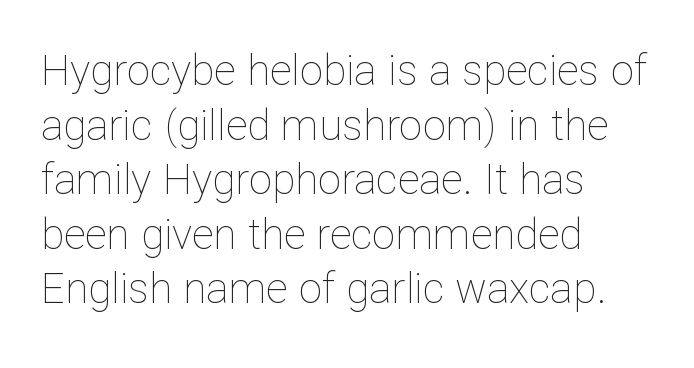
The image shows 42 px thin type, upright; set left-aligned, normal line spacing (1.3x), normal letter spacing, not underlined; low stroke contrast and a medium x-height.
